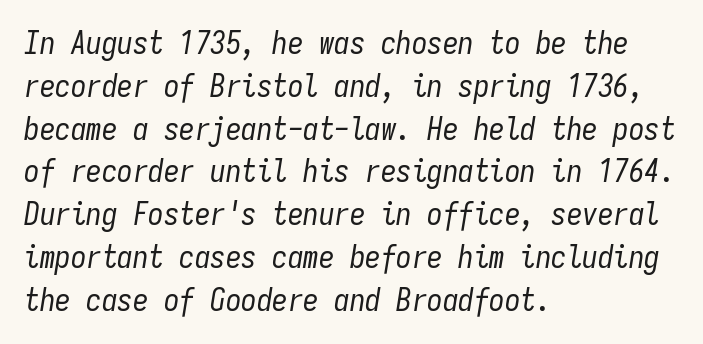
The image shows 31 px regular-weight, condensed type, italic (leaning right), monospaced; set left-aligned, normal line spacing (1.38x), normal letter spacing, not underlined; low stroke contrast and a medium x-height.
